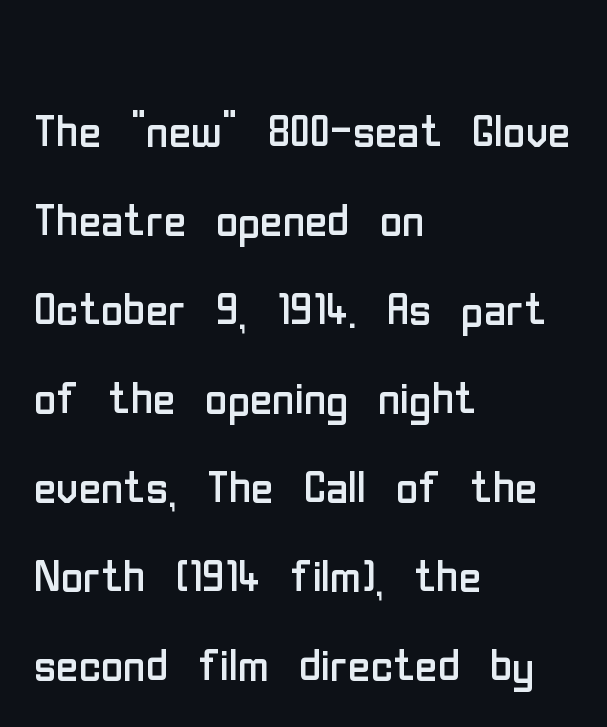
Leftover space on each line is placed entirely after the last word. Examine the stroke ends and you'll find no serifs. How would I describe the line gaps? Plain and ordinary. The face looks like a standard text weight, possibly lighter. A typesetter would call this proportional, since set widths differ per character.
